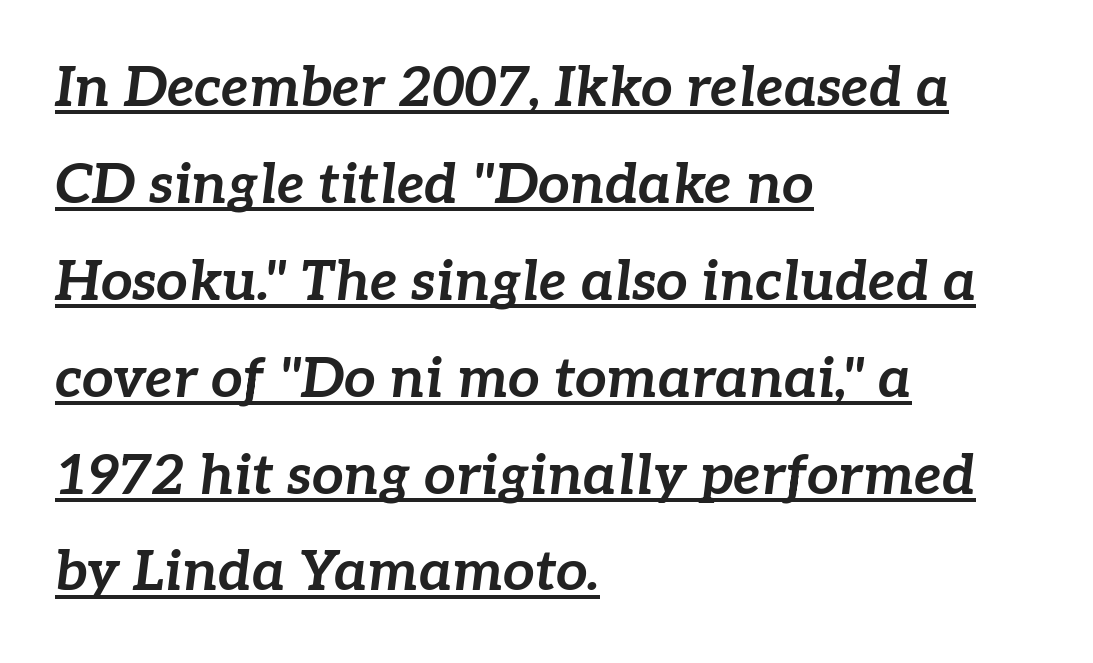
The image shows 56 px bold type, italic (leaning right); set left-aligned, line spacing 1.73x, normal letter spacing, underlined; low stroke contrast and a medium x-height.
